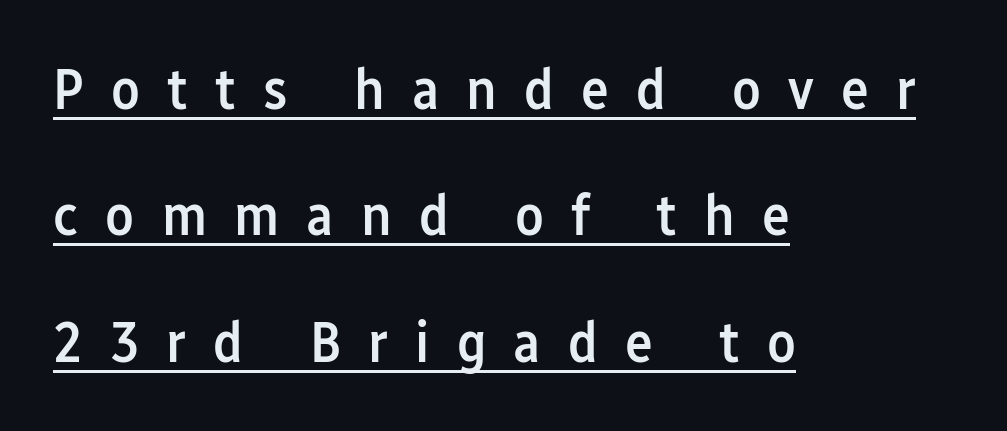
This rendering widens character spacing well past its baseline value. Every word sits above its own underline. Each line starts at the same left margin while the right side varies. The sample has been set in demibold, a notch under bold. Serif or sans? Sans — the stroke terminals are bare. The letters advance in unequal steps, a hallmark of proportional type.
